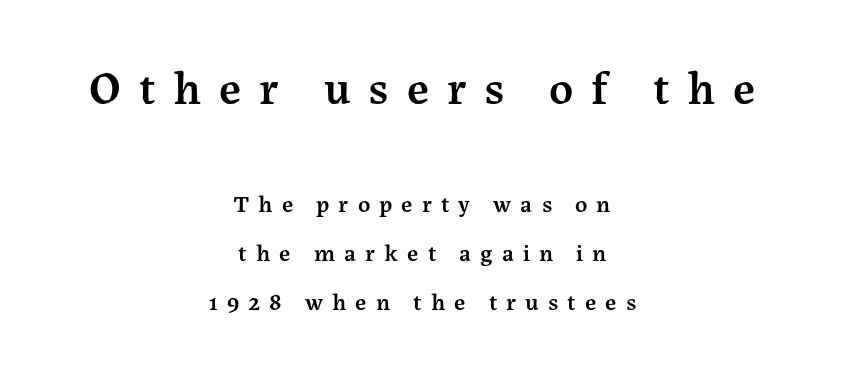
The image shows 47 px semibold serif type, upright; set centered, loose line spacing (2.05x), unusually wide letter spacing (+0.38 em), not underlined; the first (top) block is 1.96x larger; medium stroke contrast and a medium x-height.
